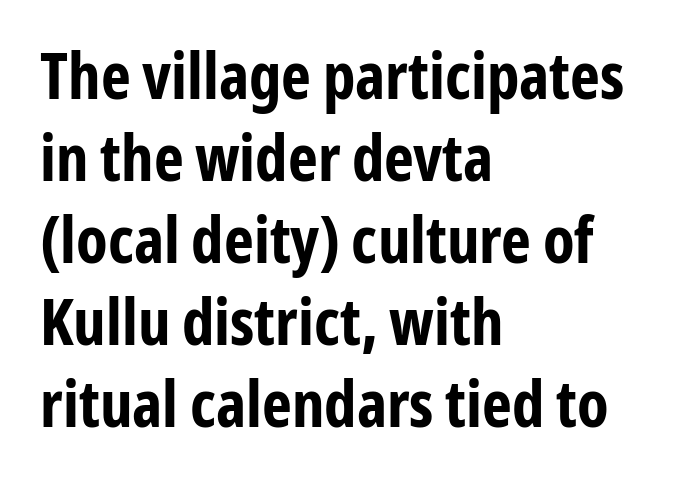
{"serif": "no", "italic": "no", "bold": "yes", "weight": "bold", "width": "condensed", "stroke_contrast": "low", "x_height": "medium", "monospaced": "no", "underline": "no", "align": "left", "line_spacing": "normal", "line_spacing_ratio": 1.28, "letter_spacing": "normal", "letter_spacing_em": 0.0, "glyph_px": 64}
